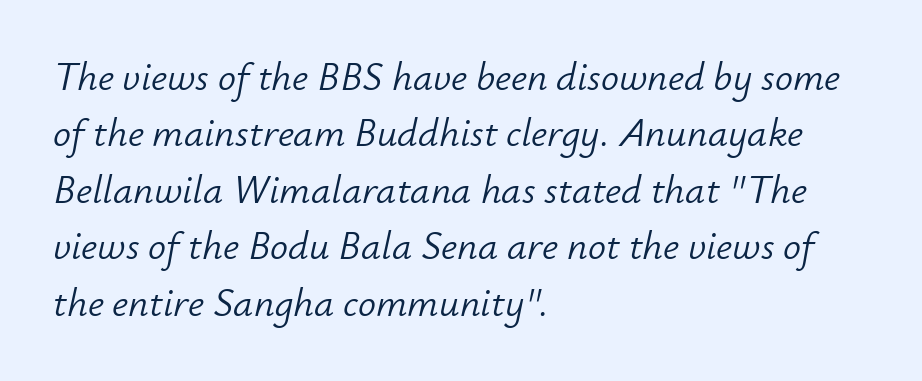
The image shows 40 px light type, italic (leaning right); set left-aligned, normal line spacing (1.41x), normal letter spacing, not underlined; low stroke contrast and a small x-height.
